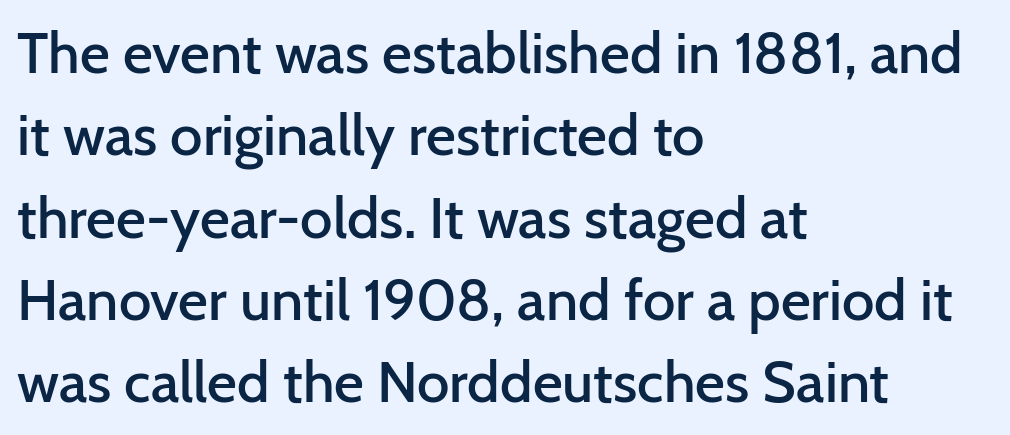
Q: Is the text bold? A: Semi-bold.
Q: Is the text italic (slanted)? A: No, it is upright.
Q: Is the typeface a serif or a sans-serif typeface? A: Sans-serif.
Q: Is the text underlined? A: No.
Q: How is the paragraph aligned? A: Left-aligned.
Q: Is the spacing between letters normal or unusually wide? A: Normal.
Q: Is the spacing between lines tight, normal or loose? A: Normal.
Q: Width (condensed, normal, or wide)? A: Normal.
Q: Stroke contrast? A: Low.
Q: x-height? A: Medium.
Q: Monospaced? A: No.
